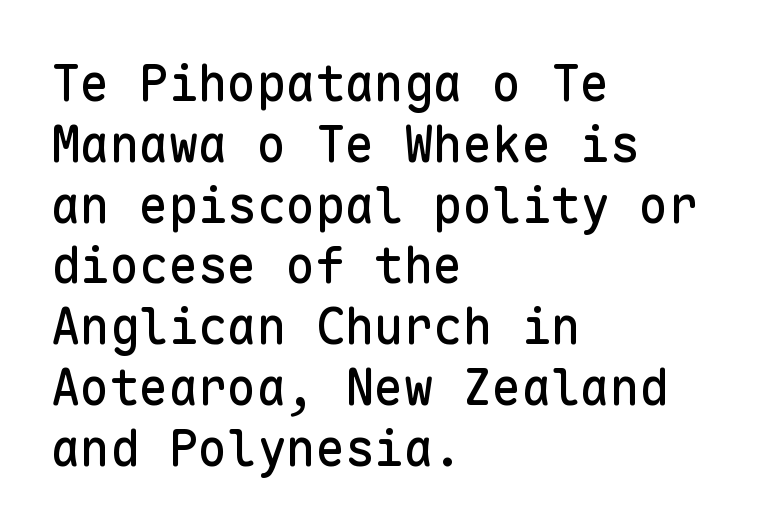
{"serif": "no", "italic": "no", "width": "normal", "stroke_contrast": "low", "x_height": "medium", "monospaced": "yes", "underline": "no", "align": "left", "line_spacing_ratio": 1.24, "letter_spacing": "normal", "letter_spacing_em": 0.0, "glyph_px": 49}
